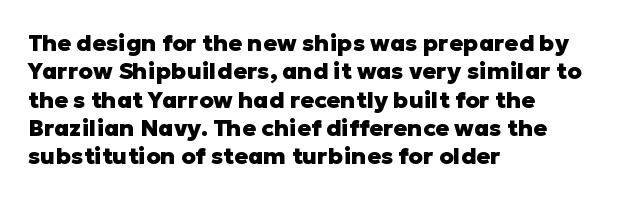
{"italic": "no", "bold": "yes", "underline": "no", "align": "left", "line_spacing_ratio": 1.23, "letter_spacing": "normal", "letter_spacing_em": 0.0, "glyph_px": 23}
